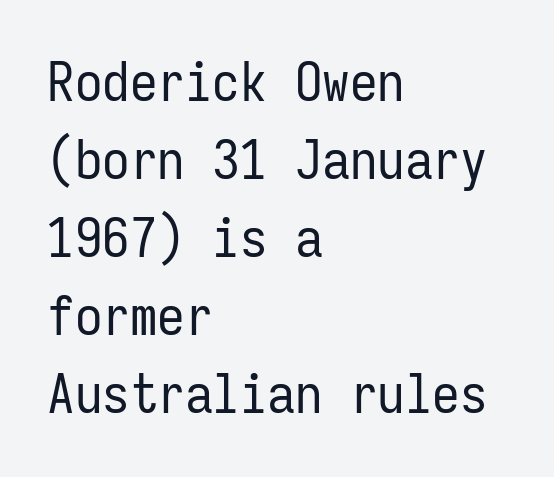
Q: Is the text bold? A: No.
Q: Is the text italic (slanted)? A: No, it is upright.
Q: Is the typeface a serif or a sans-serif typeface? A: Sans-serif.
Q: Is the text underlined? A: No.
Q: How is the paragraph aligned? A: Left-aligned.
Q: Is the spacing between letters normal or unusually wide? A: Normal.
Q: Is the spacing between lines tight, normal or loose? A: Normal.
Q: Width (condensed, normal, or wide)? A: Condensed.
Q: Stroke contrast? A: Low.
Q: x-height? A: Medium.
Q: Monospaced? A: Yes.
